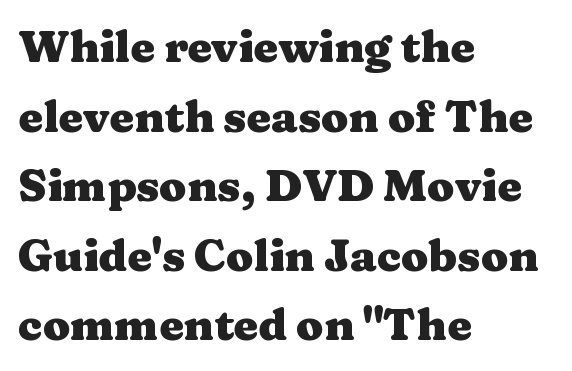
Q: Is the text bold? A: Yes.
Q: Is the text italic (slanted)? A: No, it is upright.
Q: Is the typeface a serif or a sans-serif typeface? A: Serif.
Q: Is the text underlined? A: No.
Q: How is the paragraph aligned? A: Left-aligned.
Q: Is the spacing between letters normal or unusually wide? A: Normal.
Q: Is the spacing between lines tight, normal or loose? A: Normal.
Q: Width (condensed, normal, or wide)? A: Wide.
Q: Stroke contrast? A: Medium.
Q: x-height? A: Medium.
Q: Monospaced? A: No.
